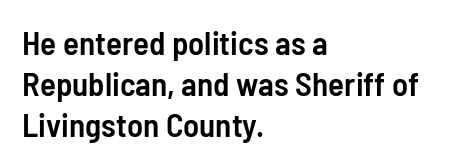
Q: Is the text bold? A: Semi-bold.
Q: Is the text italic (slanted)? A: No, it is upright.
Q: Is the typeface a serif or a sans-serif typeface? A: Sans-serif.
Q: Is the text underlined? A: No.
Q: How is the paragraph aligned? A: Left-aligned.
Q: Is the spacing between letters normal or unusually wide? A: Normal.
Q: Is the spacing between lines tight, normal or loose? A: Normal.
Q: Width (condensed, normal, or wide)? A: Condensed.
Q: Stroke contrast? A: Low.
Q: x-height? A: Medium.
Q: Monospaced? A: No.
